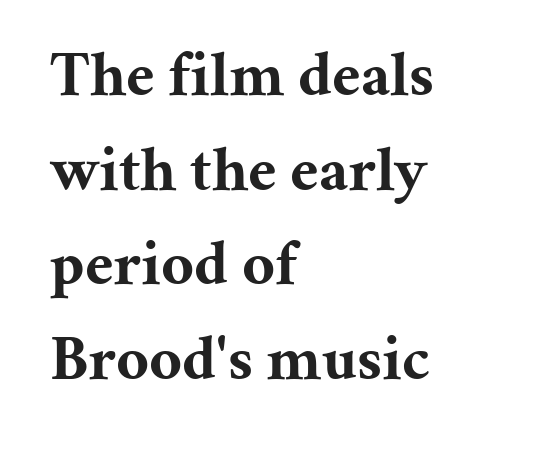
The image shows 64 px bold serif type, upright; set left-aligned, normal line spacing (1.48x), normal letter spacing, not underlined; medium stroke contrast and a medium x-height.
